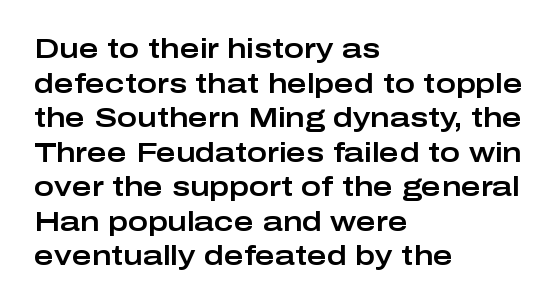
You could call the tracking neutral — neither tight nor loose. Interline gaps are of average width in this sample. The zone under the glyphs is completely vacant. A classic flush-left, rag-right setting is used for this passage. Style check: upright.
